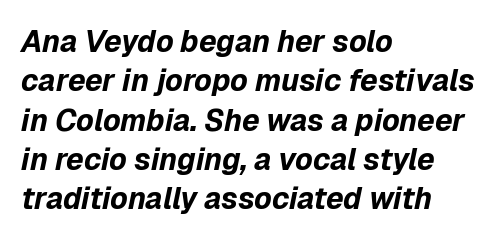
Q: Is the text bold? A: Yes.
Q: Is the text italic (slanted)? A: Yes, it leans right by about 12 degrees.
Q: Is the text underlined? A: No.
Q: How is the paragraph aligned? A: Left-aligned.
Q: Is the spacing between letters normal or unusually wide? A: Normal.
Q: Is the spacing between lines tight, normal or loose? A: Normal.
Q: Width (condensed, normal, or wide)? A: Normal.
Q: Stroke contrast? A: Low.
Q: x-height? A: Medium.
Q: Monospaced? A: No.
